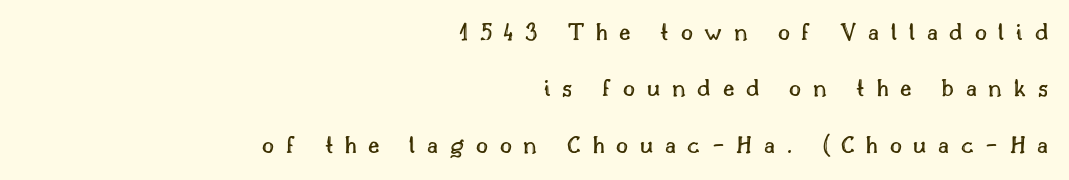
Q: Is the text italic (slanted)? A: No, it is upright.
Q: Is the text underlined? A: No.
Q: How is the paragraph aligned? A: Right-aligned.
Q: Is the spacing between letters normal or unusually wide? A: Unusually wide.
Q: Is the spacing between lines tight, normal or loose? A: Loose.
